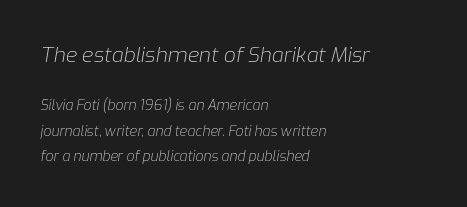
{"italic": "yes", "lean": "right", "slant_degrees": 9, "bold": "no", "underline": "no", "align": "left", "line_spacing_ratio": 1.83, "letter_spacing": "normal", "letter_spacing_em": 0.0, "larger_block": "first", "size_ratio": 1.5, "glyph_px": 21}
